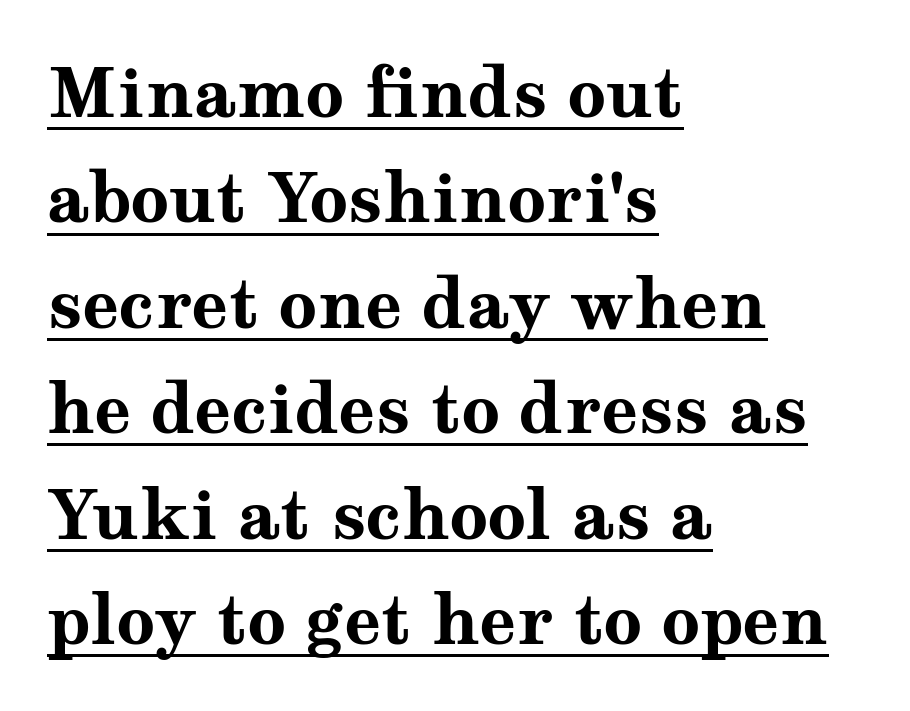
{"serif": "yes", "italic": "no", "bold": "yes", "weight": "bold", "width": "wide", "stroke_contrast": "medium", "x_height": "medium", "monospaced": "no", "underline": "yes", "align": "left", "line_spacing": "normal", "line_spacing_ratio": 1.55, "letter_spacing": "normal", "letter_spacing_em": 0.0, "glyph_px": 68}
